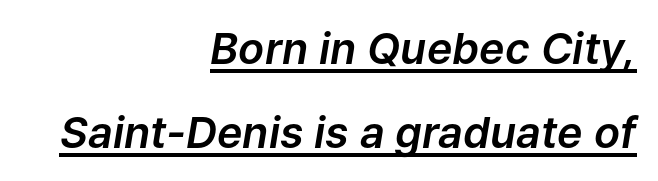
{"italic": "yes", "lean": "right", "slant_degrees": 9, "width": "normal", "stroke_contrast": "low", "x_height": "medium", "monospaced": "no", "underline": "yes", "align": "right", "line_spacing": "loose", "line_spacing_ratio": 1.95, "letter_spacing": "normal", "letter_spacing_em": 0.0, "glyph_px": 43}
